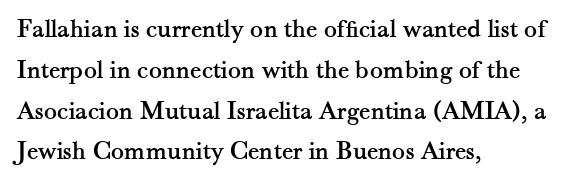
Q: Is the text italic (slanted)? A: No, it is upright.
Q: Is the text underlined? A: No.
Q: How is the paragraph aligned? A: Left-aligned.
Q: Is the spacing between letters normal or unusually wide? A: Normal.
Q: Is the spacing between lines tight, normal or loose? A: Normal.
